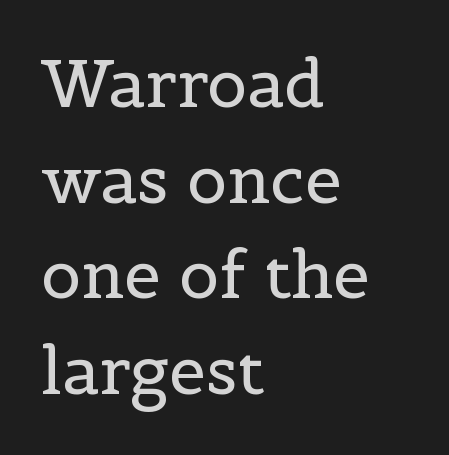
Inter-character spacing is left at the font's built-in metrics. Has an underline been added? It has not. In terms of leading, this rendering sits right in the middle. Ascenders rise straight up at ninety degrees.
